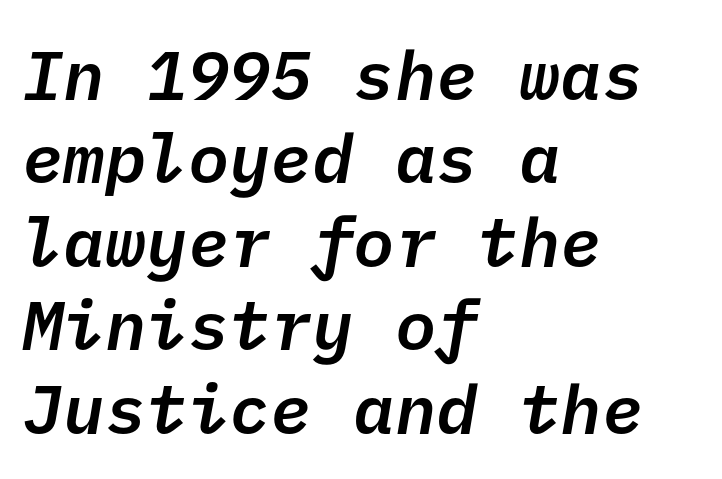
{"serif": "no", "bold": "semi", "weight": "semibold", "width": "normal", "stroke_contrast": "low", "x_height": "medium", "underline": "no", "align": "left", "line_spacing_ratio": 1.21, "letter_spacing": "normal", "letter_spacing_em": 0.0, "glyph_px": 69}
